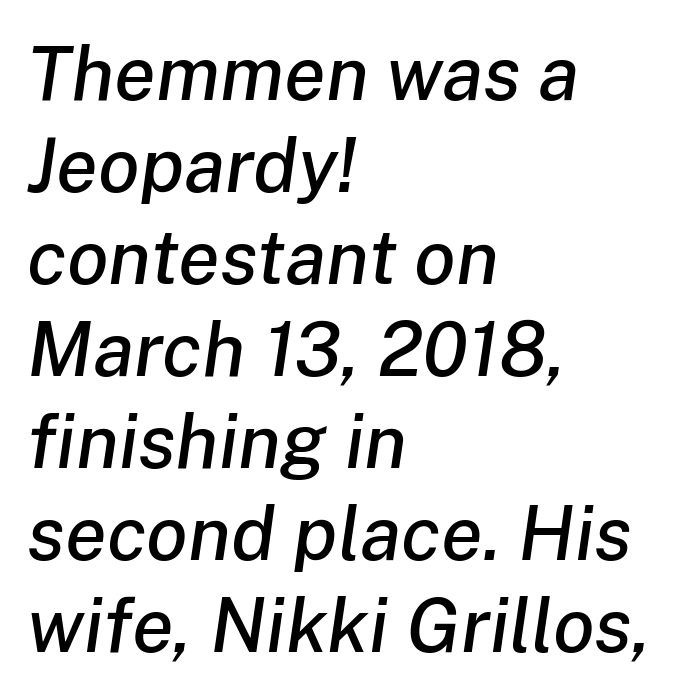
Q: Is the text italic (slanted)? A: Yes, it leans right by about 8 degrees.
Q: Is the text underlined? A: No.
Q: How is the paragraph aligned? A: Left-aligned.
Q: Is the spacing between letters normal or unusually wide? A: Normal.
Q: Width (condensed, normal, or wide)? A: Normal.
Q: Stroke contrast? A: Low.
Q: x-height? A: Medium.
Q: Monospaced? A: No.
